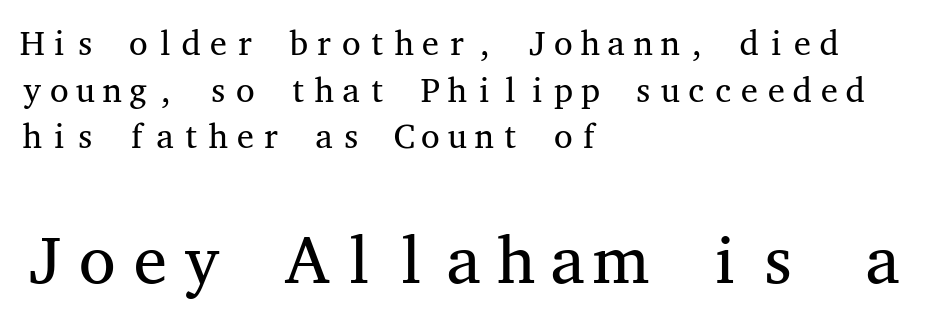
Looks like terminal output: every glyph gets an equal slot. Every stem runs plumb, perpendicular to the baseline. Does extra space separate the letters? No, they use regular spacing. The glyphs are unaccompanied by any horizontal stroke below them.
